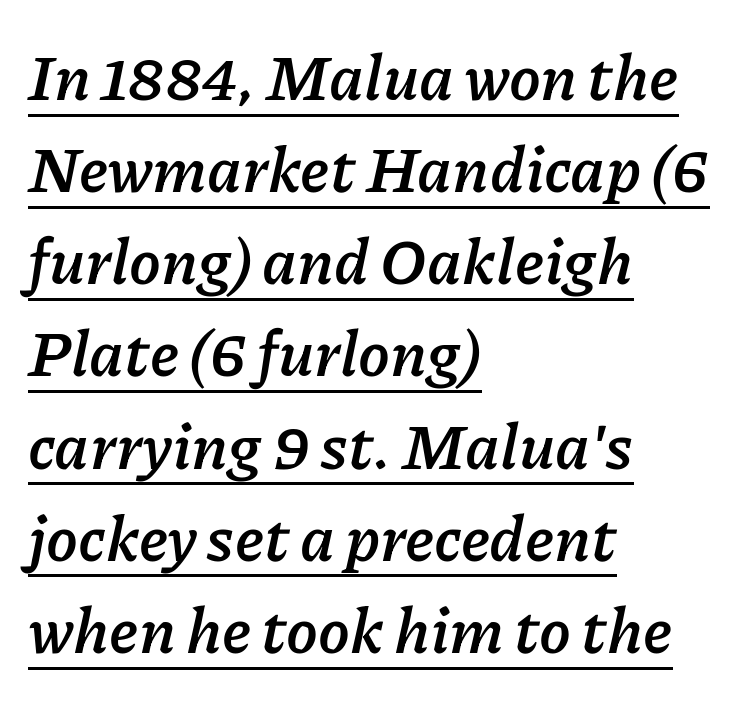
{"italic": "yes", "lean": "right", "slant_degrees": 11, "bold": "yes", "weight": "semibold", "width": "normal", "stroke_contrast": "low", "x_height": "medium", "monospaced": "no", "underline": "yes", "align": "left", "line_spacing": "normal", "line_spacing_ratio": 1.44, "letter_spacing": "normal", "letter_spacing_em": 0.0, "glyph_px": 64}
